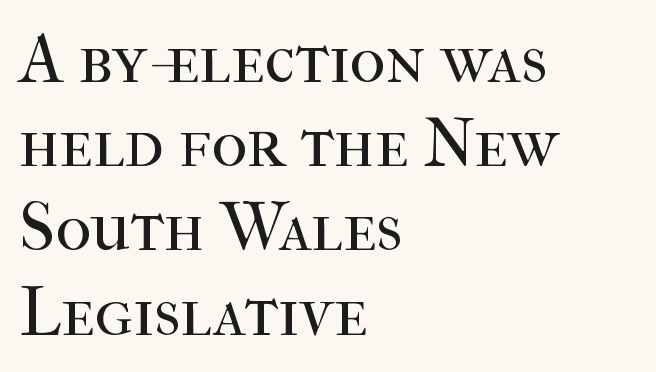
Q: Is the text bold? A: No.
Q: Is the text italic (slanted)? A: No, it is upright.
Q: Is the typeface a serif or a sans-serif typeface? A: Serif.
Q: Is the text underlined? A: No.
Q: How is the paragraph aligned? A: Left-aligned.
Q: Is the spacing between letters normal or unusually wide? A: Normal.
Q: Width (condensed, normal, or wide)? A: Normal.
Q: Stroke contrast? A: High.
Q: x-height? A: Medium.
Q: Monospaced? A: No.
